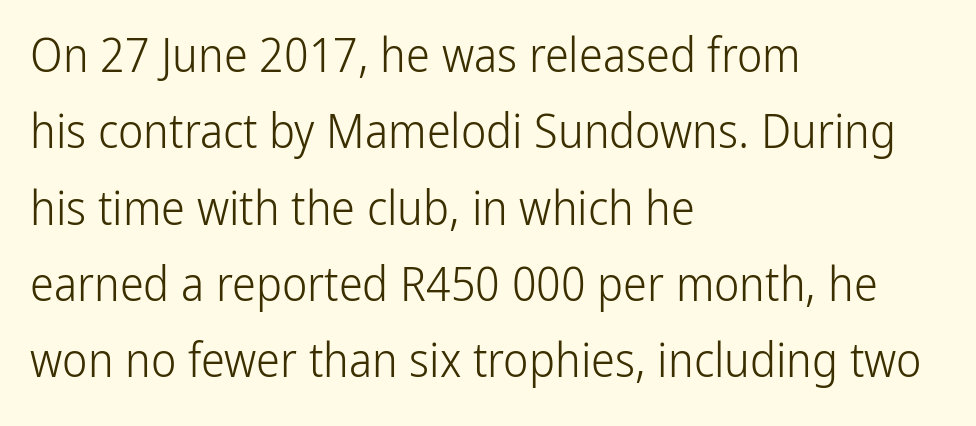
The image shows 48 px light, condensed sans-serif type, upright; set left-aligned, normal line spacing (1.59x), normal letter spacing, not underlined; low stroke contrast and a medium x-height.
